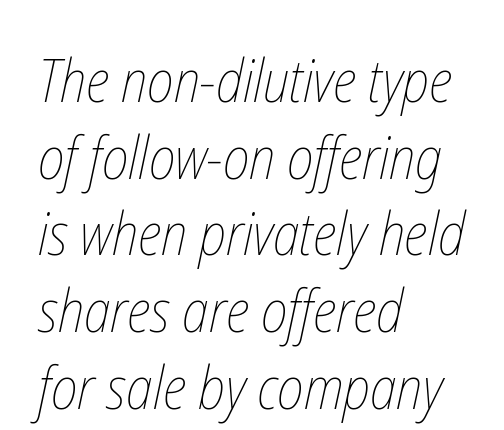
Q: Is the text bold? A: No.
Q: Is the text underlined? A: No.
Q: How is the paragraph aligned? A: Left-aligned.
Q: Is the spacing between letters normal or unusually wide? A: Normal.
Q: Is the spacing between lines tight, normal or loose? A: Normal.
Q: Width (condensed, normal, or wide)? A: Condensed.
Q: Stroke contrast? A: Low.
Q: x-height? A: Medium.
Q: Monospaced? A: No.
